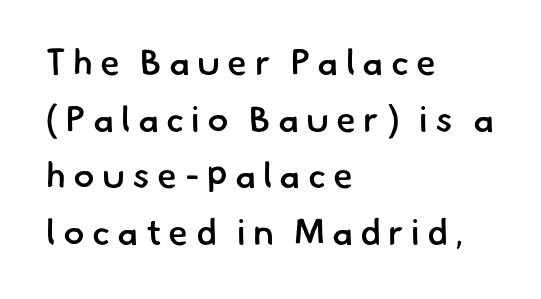
The image shows 36 px semibold sans-serif type; set left-aligned, normal line spacing (1.57x), unusually wide letter spacing (+0.2 em), not underlined; low stroke contrast and a small x-height.
